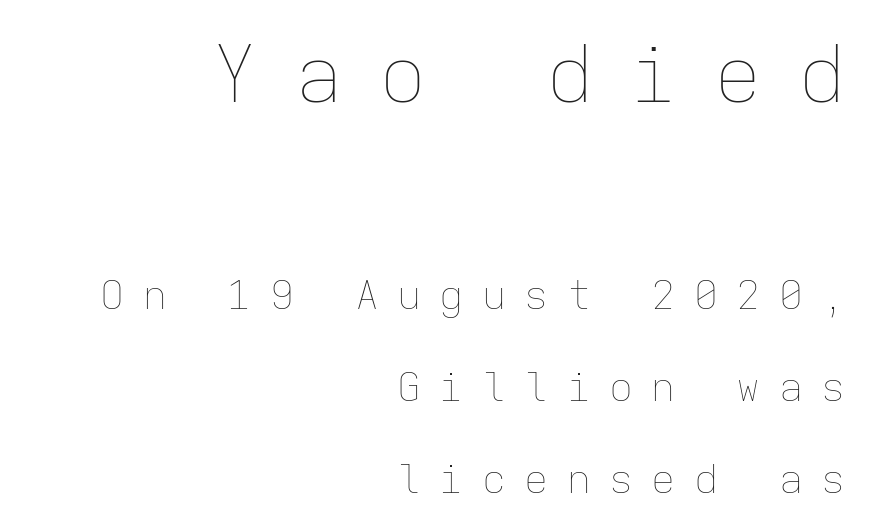
Q: Is the text bold? A: No.
Q: Is the text italic (slanted)? A: No, it is upright.
Q: Is the text underlined? A: No.
Q: How is the paragraph aligned? A: Right-aligned.
Q: Is the spacing between letters normal or unusually wide? A: Unusually wide.
Q: Is the spacing between lines tight, normal or loose? A: Loose.
Q: Which block of text is set in a larger size, the first (top) or the second (bottom)? A: The first (top) one.
Q: Width (condensed, normal, or wide)? A: Normal.
Q: Stroke contrast? A: Low.
Q: x-height? A: Medium.
Q: Monospaced? A: Yes.
